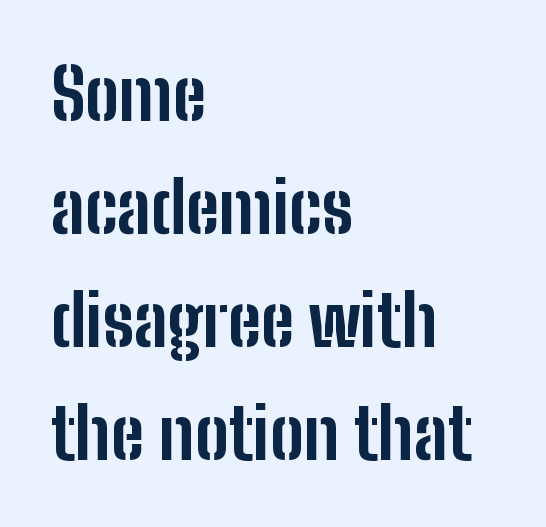
Q: Is the text bold? A: Yes.
Q: Is the text italic (slanted)? A: No, it is upright.
Q: Is the typeface a serif or a sans-serif typeface? A: Sans-serif.
Q: Is the text underlined? A: No.
Q: How is the paragraph aligned? A: Left-aligned.
Q: Is the spacing between letters normal or unusually wide? A: Normal.
Q: Is the spacing between lines tight, normal or loose? A: Normal.
Q: Width (condensed, normal, or wide)? A: Condensed.
Q: Stroke contrast? A: Low.
Q: x-height? A: Medium.
Q: Monospaced? A: No.
